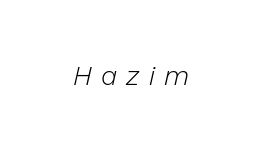
Is this a heavy cut? Hardly; it is regular or lighter. Honestly, there is no underline to notice here at all. There's an unmistakable incline to the writing here. Characters follow at a spacing far wider than the type designer built in.
